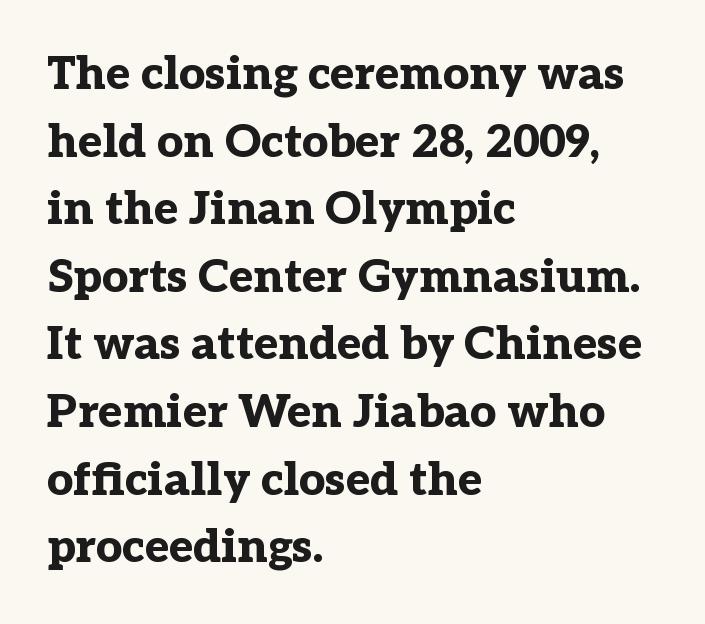
{"serif": "yes", "italic": "no", "bold": "yes", "weight": "bold", "width": "normal", "stroke_contrast": "low", "x_height": "medium", "monospaced": "no", "underline": "no", "align": "left", "line_spacing": "normal", "line_spacing_ratio": 1.47, "letter_spacing": "normal", "letter_spacing_em": 0.0, "glyph_px": 46}
